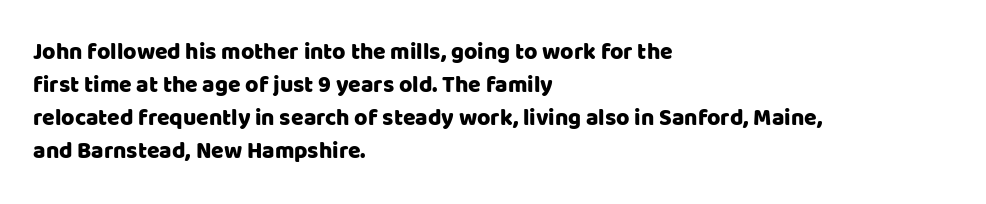
{"italic": "no", "underline": "no", "align": "left", "line_spacing": "normal", "line_spacing_ratio": 1.43, "letter_spacing": "normal", "letter_spacing_em": 0.0, "glyph_px": 23}
